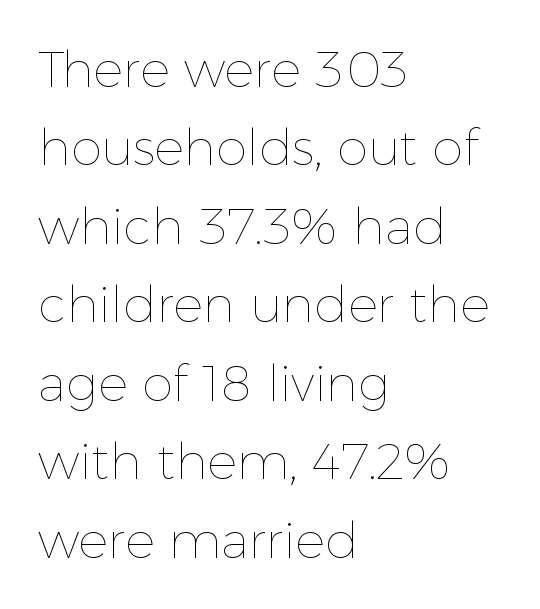
Q: Is the text bold? A: No.
Q: Is the text italic (slanted)? A: No, it is upright.
Q: Is the text underlined? A: No.
Q: How is the paragraph aligned? A: Left-aligned.
Q: Is the spacing between letters normal or unusually wide? A: Normal.
Q: Is the spacing between lines tight, normal or loose? A: Normal.
Q: Width (condensed, normal, or wide)? A: Normal.
Q: x-height? A: Medium.
Q: Monospaced? A: No.
